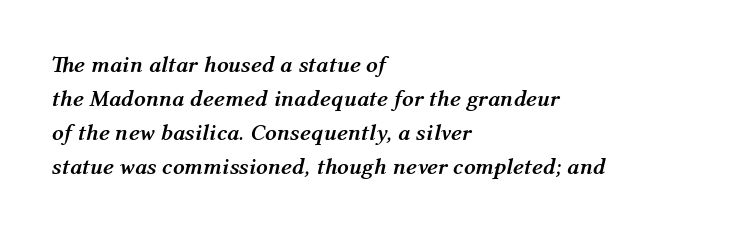
A full-strength bold gives these letters their thick strokes. The designer left line spacing at the default. Decoration check: the copy has no underline. The lines are quadded left. You can tell it's italic because the verticals aren't actually vertical.
